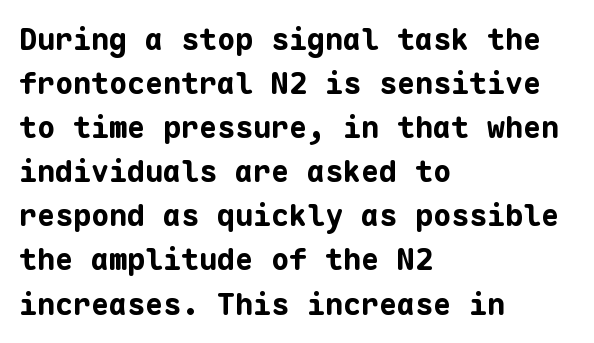
Q: Is the text bold? A: Yes.
Q: Is the text italic (slanted)? A: No, it is upright.
Q: Is the typeface a serif or a sans-serif typeface? A: Sans-serif.
Q: Is the text underlined? A: No.
Q: How is the paragraph aligned? A: Left-aligned.
Q: Is the spacing between letters normal or unusually wide? A: Normal.
Q: Is the spacing between lines tight, normal or loose? A: Normal.
Q: Width (condensed, normal, or wide)? A: Normal.
Q: Stroke contrast? A: Low.
Q: x-height? A: Medium.
Q: Monospaced? A: Yes.
